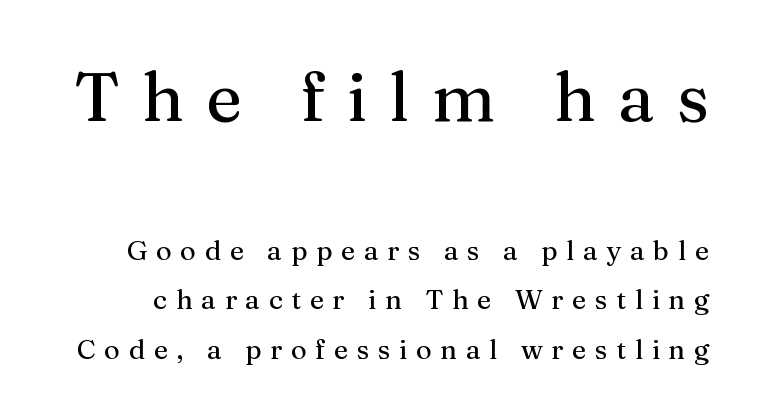
{"serif": "yes", "italic": "no", "width": "normal", "stroke_contrast": "medium", "x_height": "medium", "monospaced": "no", "underline": "no", "line_spacing_ratio": 1.83, "letter_spacing": "wide", "letter_spacing_em": 0.32, "larger_block": "first", "size_ratio": 2.52, "glyph_px": 68}
